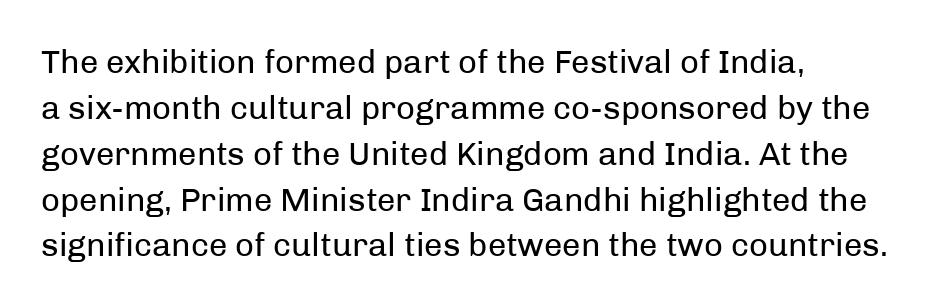
The image shows 33 px regular-weight sans-serif type, upright; set left-aligned, normal line spacing (1.39x), normal letter spacing, not underlined; low stroke contrast and a medium x-height.
